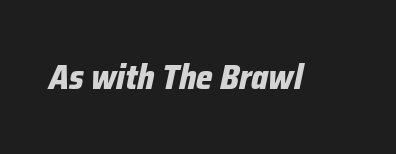
Q: Is the text bold? A: Yes.
Q: Is the text italic (slanted)? A: Yes, it leans right by about 12 degrees.
Q: Is the text underlined? A: No.
Q: Is the spacing between letters normal or unusually wide? A: Normal.
Q: Width (condensed, normal, or wide)? A: Condensed.
Q: Stroke contrast? A: Low.
Q: x-height? A: Medium.
Q: Monospaced? A: No.
